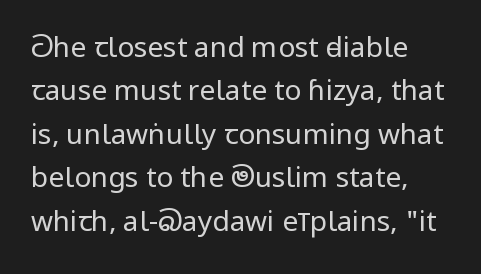
Here the glyphs are tracked normally, forming tight word shapes. The glyphs in this specimen are sans serif. Ink coverage per letter is moderate at most. The specimen reads as upright at a glance.
